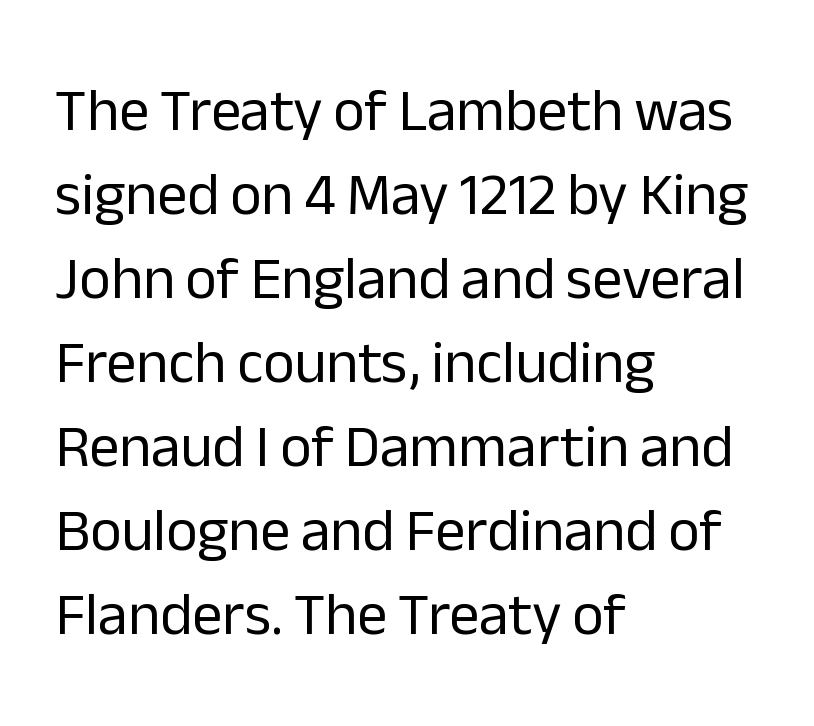
Q: Is the text bold? A: No.
Q: Is the text italic (slanted)? A: No, it is upright.
Q: Is the typeface a serif or a sans-serif typeface? A: Sans-serif.
Q: Is the text underlined? A: No.
Q: How is the paragraph aligned? A: Left-aligned.
Q: Is the spacing between letters normal or unusually wide? A: Normal.
Q: Is the spacing between lines tight, normal or loose? A: Normal.
Q: Width (condensed, normal, or wide)? A: Normal.
Q: Stroke contrast? A: Low.
Q: x-height? A: Medium.
Q: Monospaced? A: No.
